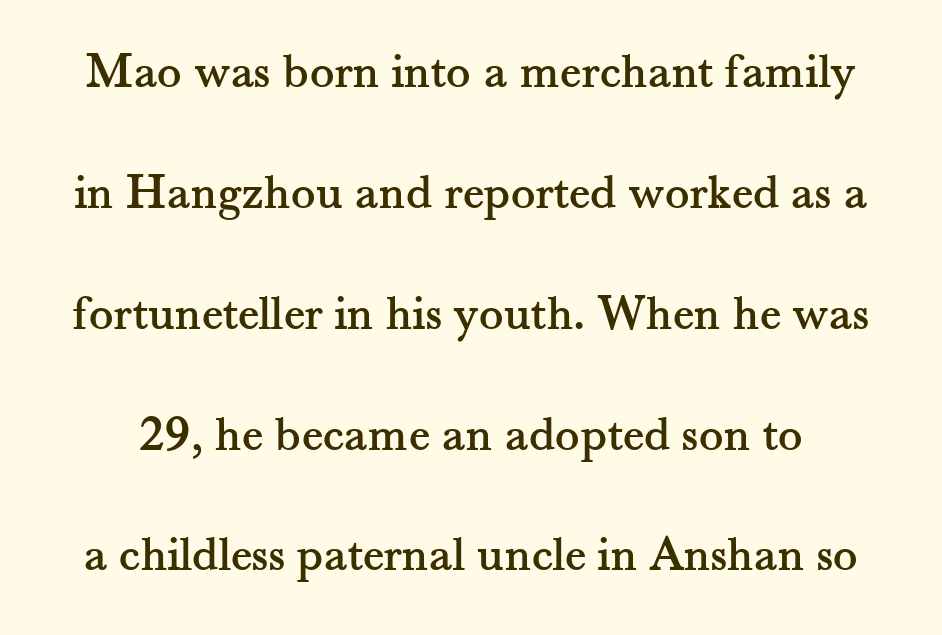
Airy leading. These lines keep a tight, regular rhythm from letter to letter. The passage shown is typed in a proportional face where columns would drift. Note: serifs present on the glyphs. The axis of the letterforms is exactly vertical.
